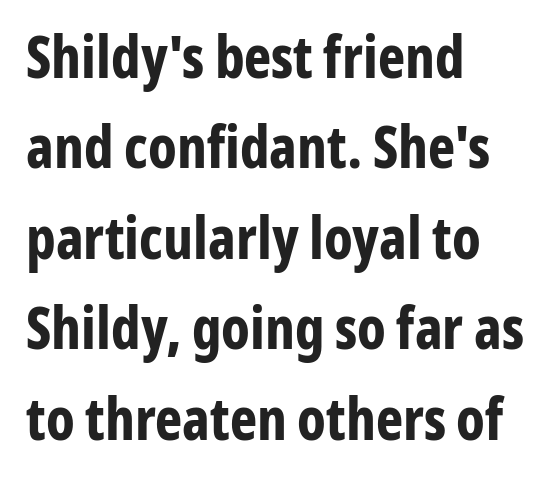
If you measured baseline to baseline, you'd find a middling distance. Notice how the stems are strictly vertical — no italics here. Each row of text sits above clean, open space. The paragraph shown leans on its left margin.
